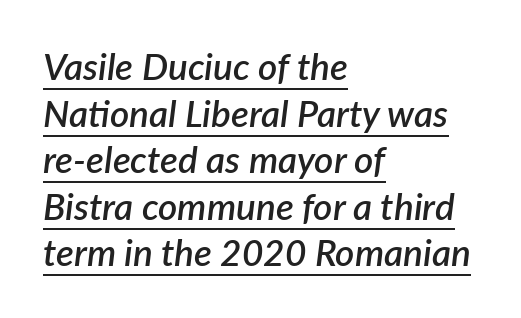
The specimen reads as italic at a glance. Each line starts at the same left margin while the right side varies. A semibold gives these letters moderate extra thickness, short of bold. The typesetter has applied underlining to the passage shown.
